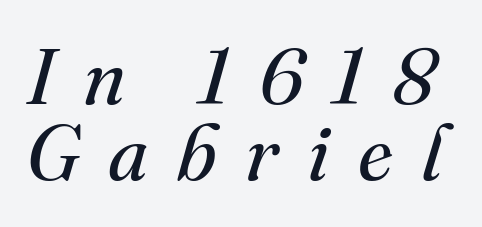
{"serif": "yes", "italic": "yes", "lean": "right", "slant_degrees": 16, "bold": "no", "weight": "regular", "width": "normal", "stroke_contrast": "medium", "x_height": "small", "monospaced": "no", "underline": "no", "line_spacing": "tight", "line_spacing_ratio": 0.96, "letter_spacing": "wide", "letter_spacing_em": 0.36, "glyph_px": 79}
